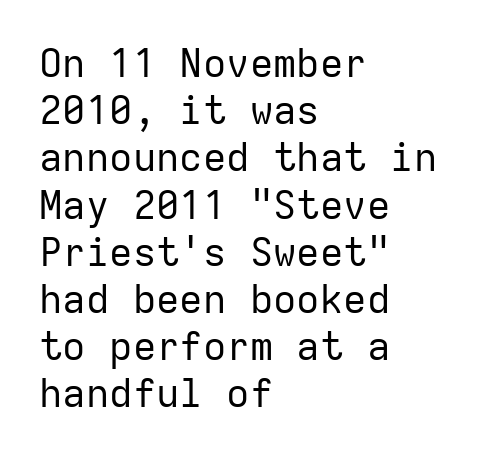
The image shows 39 px regular-weight sans-serif type, upright, monospaced; set left-aligned, line spacing 1.21x, normal letter spacing, not underlined; low stroke contrast and a medium x-height.
